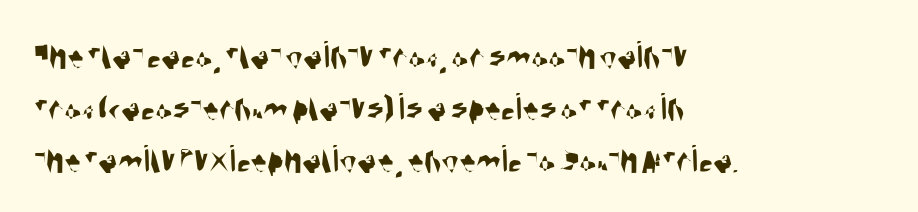
The image shows 40 px condensed sans-serif type; set left-aligned, normal line spacing (1.3x), normal letter spacing, not underlined; medium stroke contrast and a large x-height.
